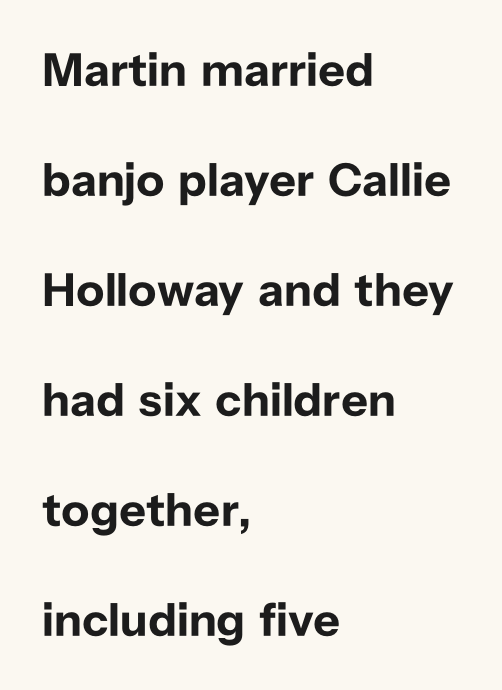
Horizontal bands of white between lines are thick stripes. When letters stand straight like this, we call the style roman or upright. Compared with an ordinary text face, these strokes are far heavier — a full bold. A typesetter would call this proportional, since set widths differ per character. Words appear dense and cohesive because spacing is normal.
